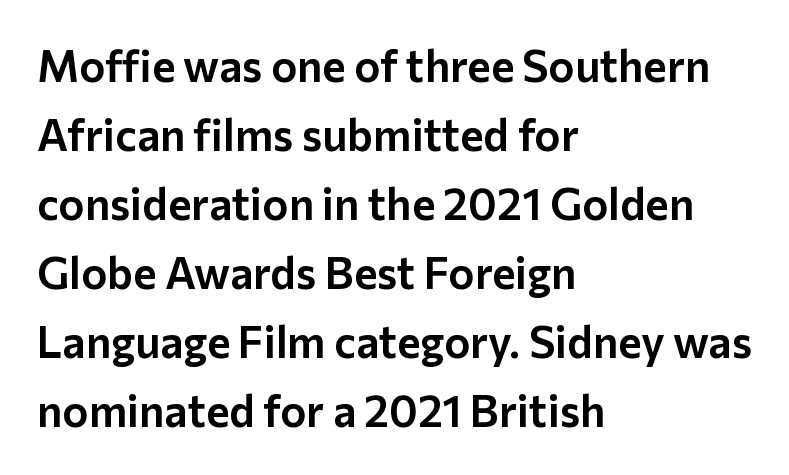
Q: Is the text italic (slanted)? A: No, it is upright.
Q: Is the typeface a serif or a sans-serif typeface? A: Sans-serif.
Q: Is the text underlined? A: No.
Q: How is the paragraph aligned? A: Left-aligned.
Q: Is the spacing between letters normal or unusually wide? A: Normal.
Q: Is the spacing between lines tight, normal or loose? A: Normal.
Q: Width (condensed, normal, or wide)? A: Normal.
Q: Stroke contrast? A: Low.
Q: x-height? A: Medium.
Q: Monospaced? A: No.
